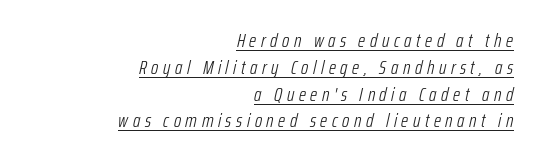
Q: Is the text bold? A: No.
Q: Is the text italic (slanted)? A: Yes, it leans right by about 12 degrees.
Q: Is the text underlined? A: Yes.
Q: How is the paragraph aligned? A: Right-aligned.
Q: Is the spacing between letters normal or unusually wide? A: Unusually wide.
Q: Is the spacing between lines tight, normal or loose? A: Normal.
